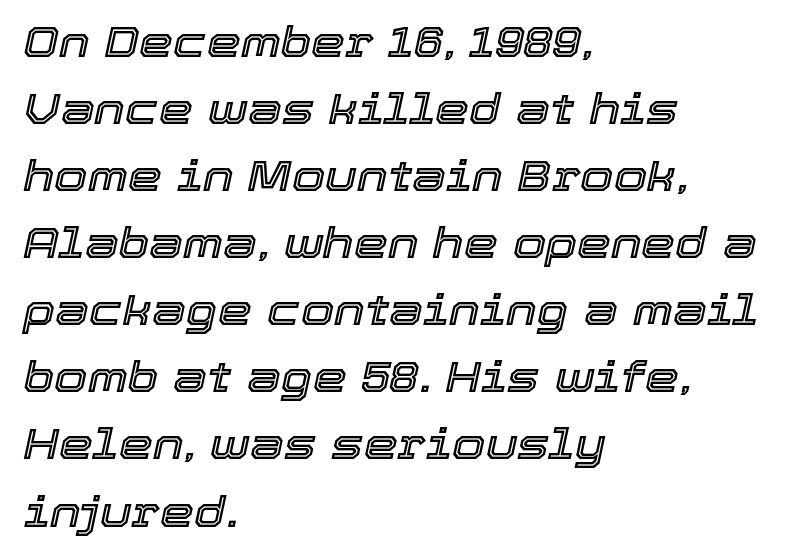
A typesetter would call this leading conventional body-copy spacing. This rendering features lettering with no underline. Inter-character spacing is left at the font's built-in metrics. If you drew a line through each stem, it would be angled. Looks like regular typesetting: each glyph gets only the width it needs. This sample is left-justified, so line endings fall wherever the words run out.
